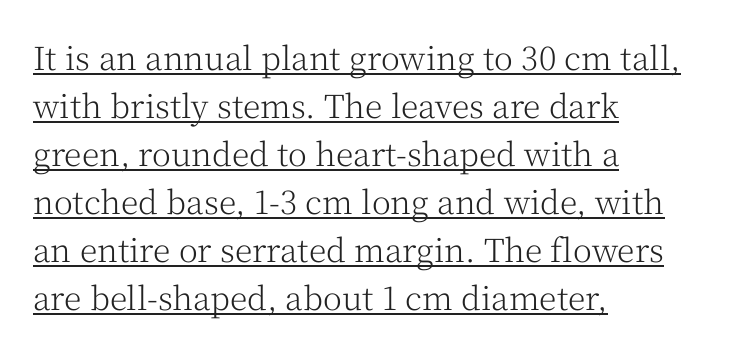
{"serif": "yes", "italic": "no", "bold": "no", "weight": "light", "width": "normal", "stroke_contrast": "medium", "x_height": "medium", "monospaced": "no", "underline": "yes", "align": "left", "line_spacing": "normal", "line_spacing_ratio": 1.5, "letter_spacing": "normal", "letter_spacing_em": 0.0, "glyph_px": 32}
